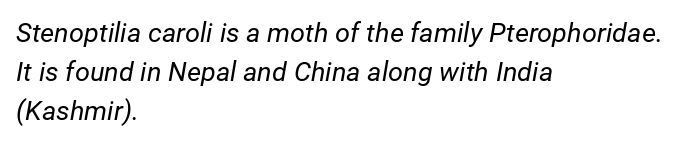
{"italic": "yes", "lean": "right", "slant_degrees": 12, "bold": "no", "underline": "no", "align": "left", "line_spacing": "normal", "line_spacing_ratio": 1.45, "letter_spacing": "normal", "letter_spacing_em": 0.0, "glyph_px": 27}
